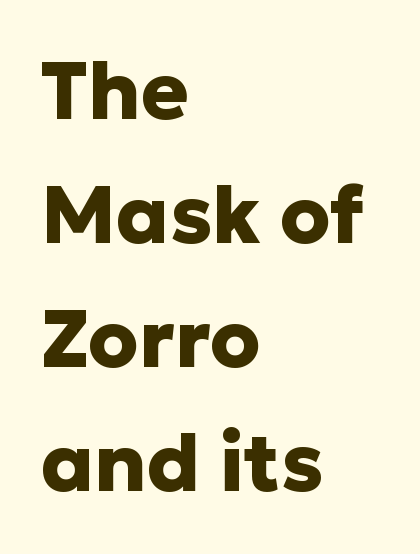
Q: Is the text bold? A: Yes.
Q: Is the text italic (slanted)? A: No, it is upright.
Q: Is the typeface a serif or a sans-serif typeface? A: Sans-serif.
Q: Is the text underlined? A: No.
Q: How is the paragraph aligned? A: Left-aligned.
Q: Is the spacing between letters normal or unusually wide? A: Normal.
Q: Is the spacing between lines tight, normal or loose? A: Normal.
Q: Width (condensed, normal, or wide)? A: Normal.
Q: Stroke contrast? A: Low.
Q: x-height? A: Medium.
Q: Monospaced? A: No.
